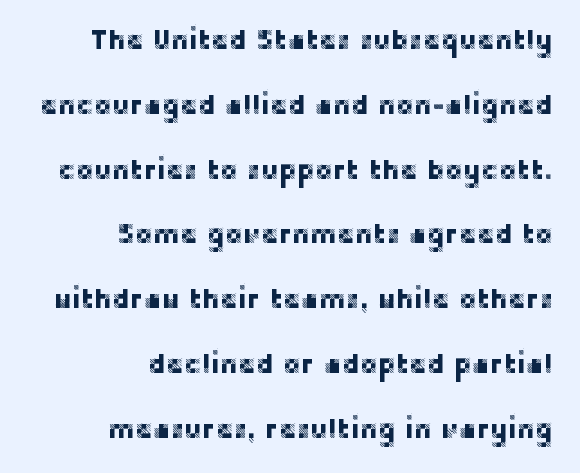
The image shows 27 px text type, upright; set right-aligned, loose line spacing (2.4x), normal letter spacing, not underlined.
